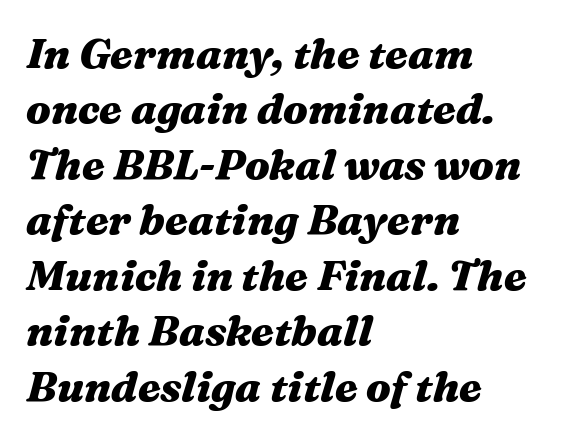
Q: Is the text bold? A: Yes.
Q: Is the text italic (slanted)? A: Yes, it leans right by about 16 degrees.
Q: Is the text underlined? A: No.
Q: How is the paragraph aligned? A: Left-aligned.
Q: Is the spacing between letters normal or unusually wide? A: Normal.
Q: Is the spacing between lines tight, normal or loose? A: Normal.
Q: Width (condensed, normal, or wide)? A: Wide.
Q: Stroke contrast? A: Medium.
Q: x-height? A: Medium.
Q: Monospaced? A: No.
